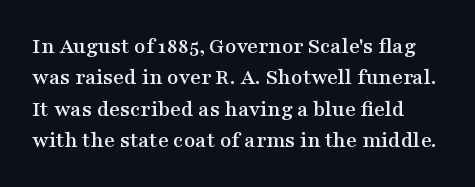
{"italic": "no", "underline": "no", "line_spacing": "normal", "line_spacing_ratio": 1.36, "letter_spacing": "normal", "letter_spacing_em": 0.0, "glyph_px": 23}
